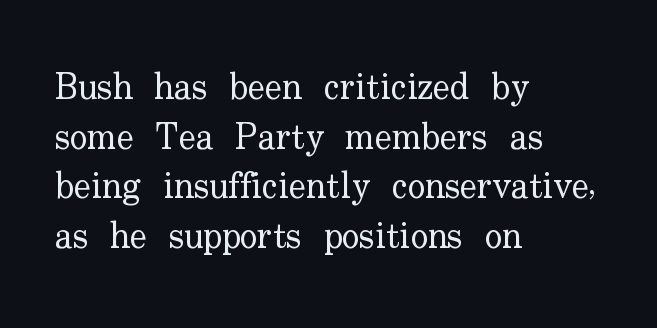
{"serif": "yes", "italic": "no", "bold": "no", "weight": "regular", "width": "normal", "stroke_contrast": "low", "x_height": "small", "monospaced": "no", "underline": "no", "align": "left", "line_spacing": "normal", "line_spacing_ratio": 1.38, "letter_spacing": "normal", "letter_spacing_em": 0.0, "glyph_px": 36}
